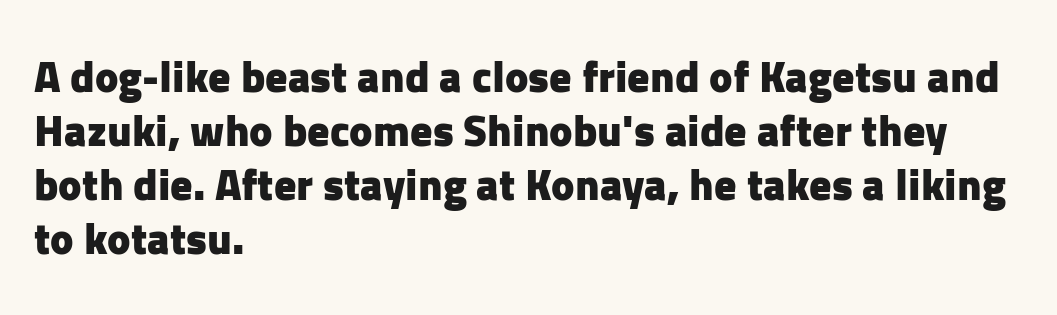
{"serif": "no", "italic": "no", "bold": "yes", "weight": "heavy", "width": "normal", "stroke_contrast": "low", "x_height": "medium", "monospaced": "no", "underline": "no", "align": "left", "line_spacing_ratio": 1.23, "letter_spacing": "normal", "letter_spacing_em": 0.0, "glyph_px": 44}
